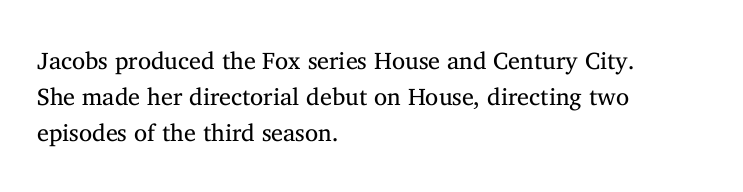
The image shows 24 px text type, upright; set left-aligned, normal line spacing (1.51x), normal letter spacing, not underlined.
